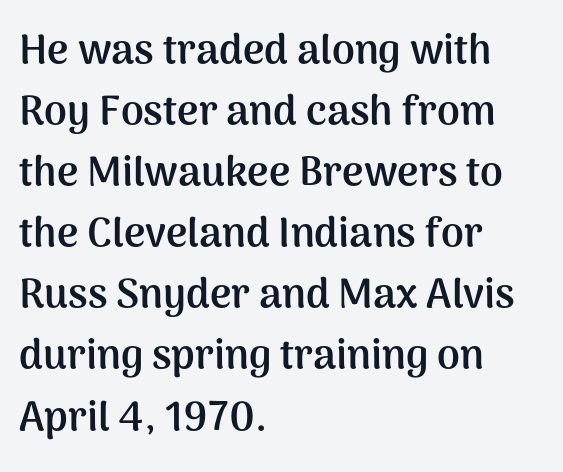
Q: Is the text bold? A: Yes.
Q: Is the text italic (slanted)? A: No, it is upright.
Q: Is the typeface a serif or a sans-serif typeface? A: Sans-serif.
Q: Is the text underlined? A: No.
Q: How is the paragraph aligned? A: Left-aligned.
Q: Is the spacing between letters normal or unusually wide? A: Normal.
Q: Is the spacing between lines tight, normal or loose? A: Normal.
Q: Width (condensed, normal, or wide)? A: Normal.
Q: Stroke contrast? A: Medium.
Q: x-height? A: Medium.
Q: Monospaced? A: No.
